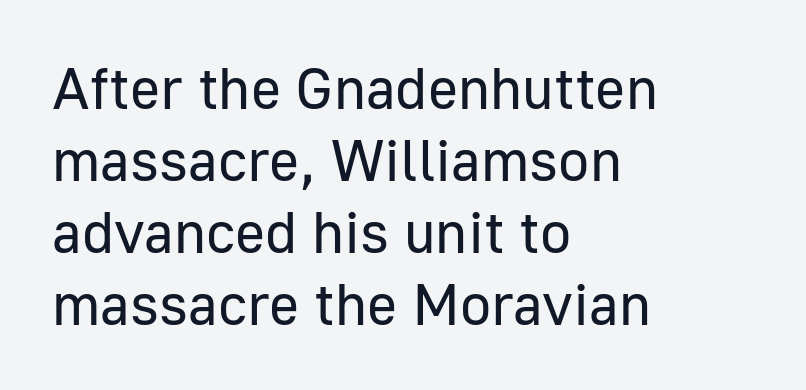
{"serif": "no", "italic": "no", "bold": "no", "weight": "regular", "width": "normal", "stroke_contrast": "low", "x_height": "medium", "monospaced": "no", "underline": "no", "align": "left", "line_spacing_ratio": 1.24, "letter_spacing": "normal", "letter_spacing_em": 0.0, "glyph_px": 58}
